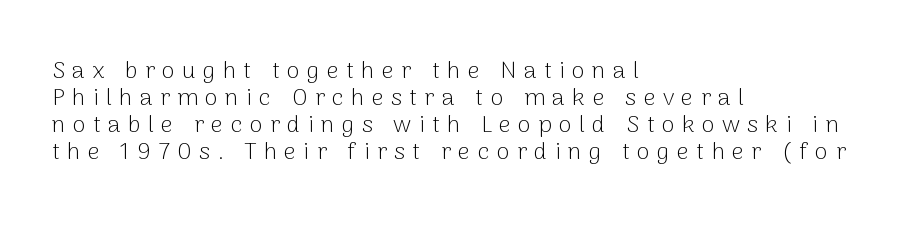
The image shows 24 px text type, upright; set left-aligned, tight line spacing (1.12x), unusually wide letter spacing (+0.3 em), not underlined.
